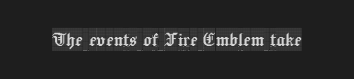
Tall strokes in this sample are plumb rather than angled. Short note: letters normally spaced. Lines of text with bare space underneath.
